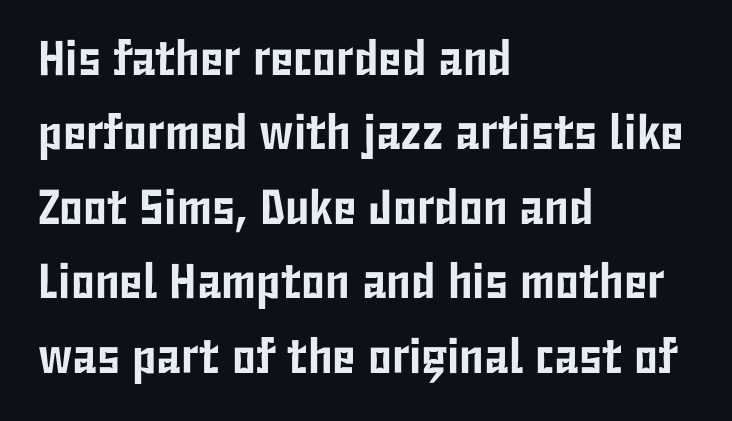
The image shows 49 px condensed sans-serif type, upright; set left-aligned, normal line spacing (1.52x), normal letter spacing, not underlined; low stroke contrast and a medium x-height.
